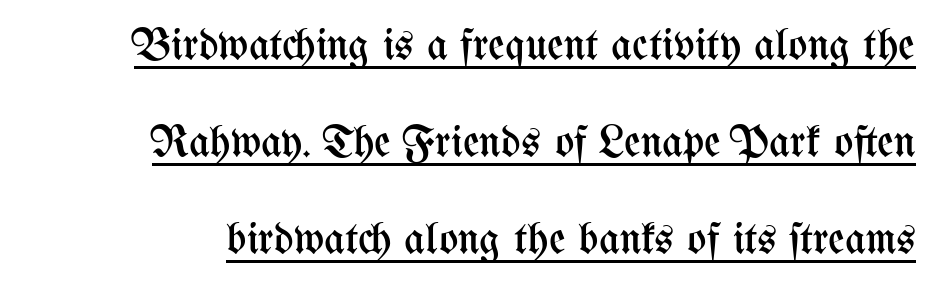
The image shows 45 px regular-weight, condensed type, upright; set loose line spacing (2.16x), normal letter spacing, underlined; medium stroke contrast and a medium x-height.
